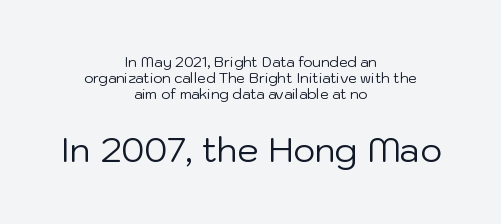
Q: Is the text bold? A: No.
Q: Is the text italic (slanted)? A: No, it is upright.
Q: Is the typeface a serif or a sans-serif typeface? A: Sans-serif.
Q: Is the text underlined? A: No.
Q: How is the paragraph aligned? A: Centered.
Q: Is the spacing between letters normal or unusually wide? A: Normal.
Q: Is the spacing between lines tight, normal or loose? A: Tight.
Q: Which block of text is set in a larger size, the first (top) or the second (bottom)? A: The second (bottom) one.
Q: Width (condensed, normal, or wide)? A: Normal.
Q: Stroke contrast? A: Low.
Q: x-height? A: Medium.
Q: Monospaced? A: No.
